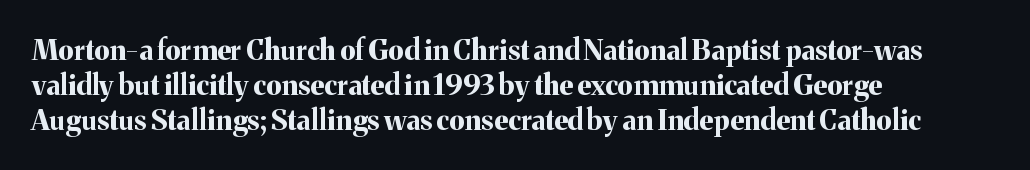
Q: Is the text bold? A: Yes.
Q: Is the text italic (slanted)? A: No, it is upright.
Q: Is the typeface a serif or a sans-serif typeface? A: Serif.
Q: Is the text underlined? A: No.
Q: How is the paragraph aligned? A: Left-aligned.
Q: Is the spacing between letters normal or unusually wide? A: Normal.
Q: Is the spacing between lines tight, normal or loose? A: Normal.
Q: Width (condensed, normal, or wide)? A: Normal.
Q: Stroke contrast? A: Medium.
Q: x-height? A: Medium.
Q: Monospaced? A: No.
